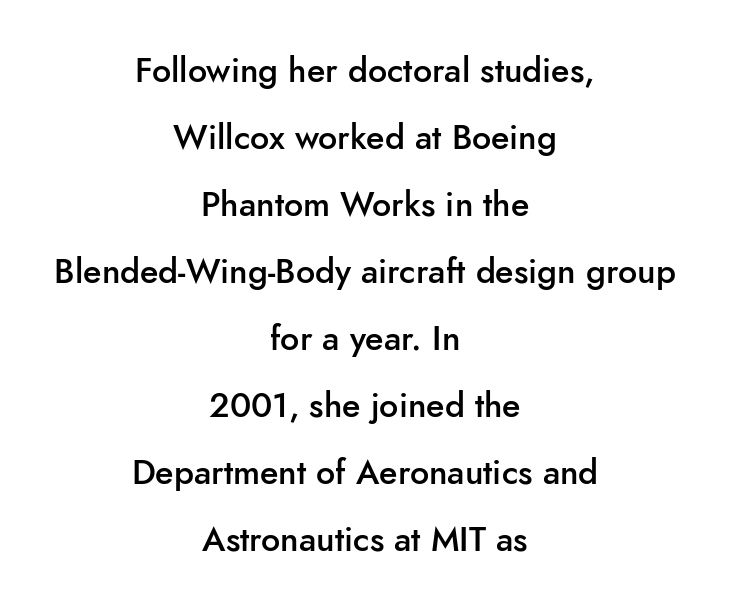
The face used here is a semibold: visibly heavier than regular, lighter than bold. The line texture is even and compact thanks to regular tracking. The whitespace from short lines is split evenly between both sides. Each letter keeps its own natural width here, so spacing adapts to shape. Upright lettering throughout. These lines are composed in type without serifs.
